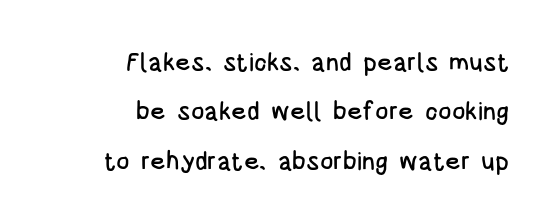
Q: Is the text italic (slanted)? A: No, it is upright.
Q: Is the text underlined? A: No.
Q: How is the paragraph aligned? A: Right-aligned.
Q: Is the spacing between letters normal or unusually wide? A: Normal.
Q: Is the spacing between lines tight, normal or loose? A: Loose.
